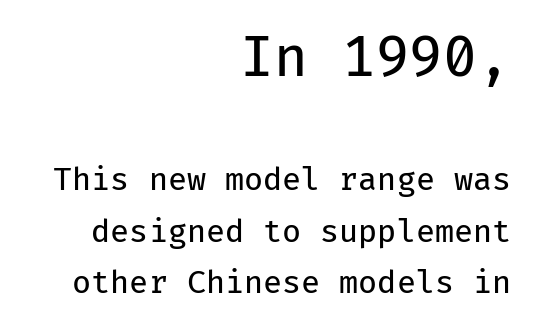
Typographically, this falls in the sans-serif category. Summary of vertical rhythm: regular, with standard interline spacing. Any mark beneath the type? The region is blank. Tracking value appears to be zero — textbook default spacing.
